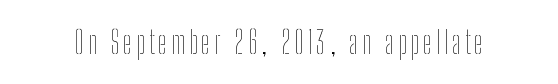
The image shows 31 px thin, condensed type, upright; set not underlined; low stroke contrast and a medium x-height.
